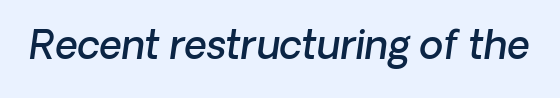
Looking at the ascenders, they clearly lean. Honestly, the letter spacing is just normal — you wouldn't notice it. This is moderately heavy type, rendered in semibold. A bare baseline throughout the passage.
